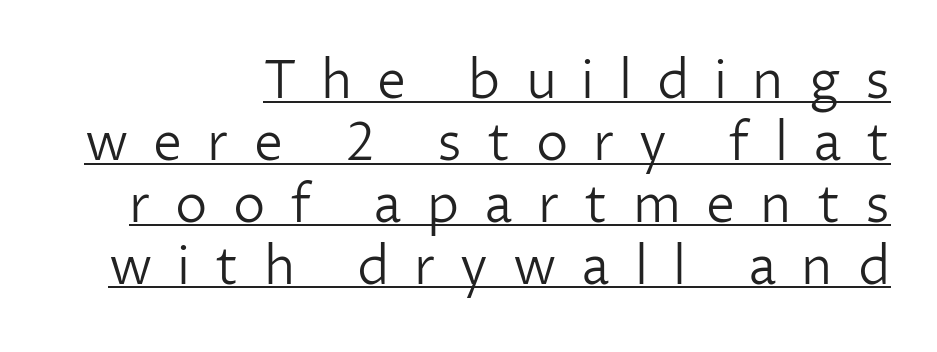
Each letter keeps its own natural width here, so spacing adapts to shape. Underlining? Definitely there. On a weight scale, this lands at 450 or below. The font's upright variant was chosen for this text.
